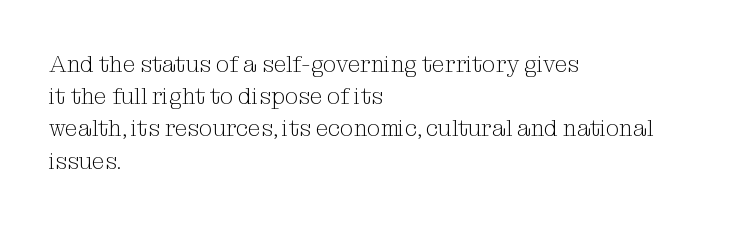
Regarding leading, the lines here are spaced in the standard way. The setting favours the left margin, as ordinary paragraphs usually do. The typeface has the unassuming heft of standard copy or less. The tracking reads as untouched default to a designer's eye. Type without underlining. Vertical strokes here are truly vertical.
